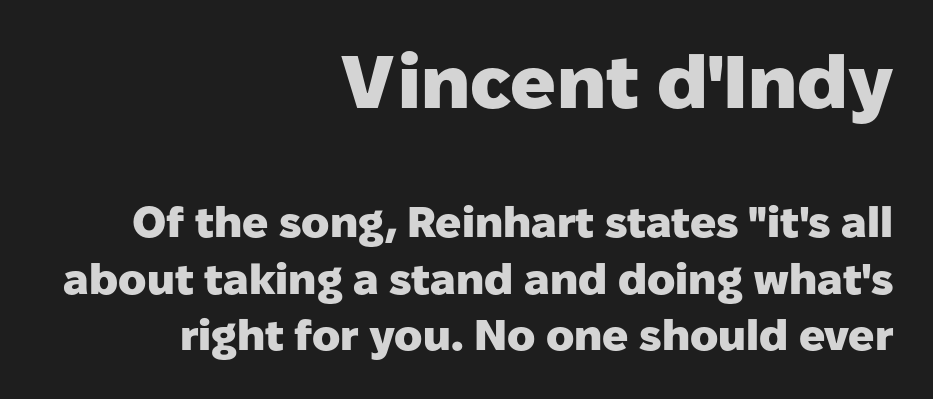
Q: Is the text bold? A: Yes.
Q: Is the text italic (slanted)? A: No, it is upright.
Q: Is the typeface a serif or a sans-serif typeface? A: Sans-serif.
Q: Is the text underlined? A: No.
Q: How is the paragraph aligned? A: Right-aligned.
Q: Is the spacing between letters normal or unusually wide? A: Normal.
Q: Is the spacing between lines tight, normal or loose? A: Normal.
Q: Which block of text is set in a larger size, the first (top) or the second (bottom)? A: The first (top) one.
Q: Width (condensed, normal, or wide)? A: Normal.
Q: Stroke contrast? A: Low.
Q: x-height? A: Medium.
Q: Monospaced? A: No.
